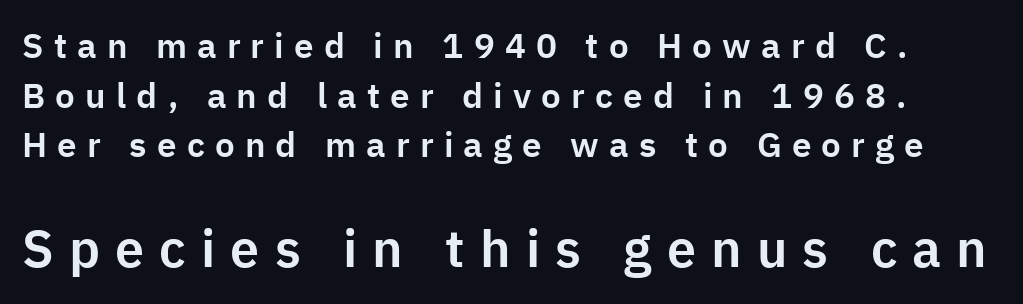
Q: Is the text italic (slanted)? A: No, it is upright.
Q: Is the typeface a serif or a sans-serif typeface? A: Sans-serif.
Q: Is the text underlined? A: No.
Q: Is the spacing between letters normal or unusually wide? A: Unusually wide.
Q: Is the spacing between lines tight, normal or loose? A: Normal.
Q: Which block of text is set in a larger size, the first (top) or the second (bottom)? A: The second (bottom) one.
Q: Width (condensed, normal, or wide)? A: Normal.
Q: Stroke contrast? A: Low.
Q: x-height? A: Medium.
Q: Monospaced? A: No.
